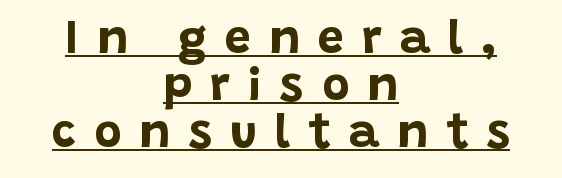
Q: Is the text bold? A: Yes.
Q: Is the text italic (slanted)? A: No, it is upright.
Q: Is the typeface a serif or a sans-serif typeface? A: Sans-serif.
Q: Is the text underlined? A: Yes.
Q: How is the paragraph aligned? A: Centered.
Q: Is the spacing between letters normal or unusually wide? A: Unusually wide.
Q: Is the spacing between lines tight, normal or loose? A: Tight.
Q: Width (condensed, normal, or wide)? A: Normal.
Q: Stroke contrast? A: Low.
Q: x-height? A: Large.
Q: Monospaced? A: No.
